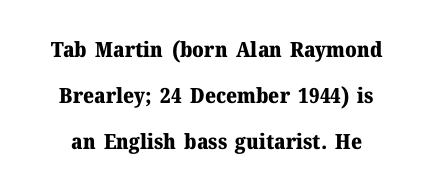
The image shows 21 px bold type, upright; set loose line spacing (2.18x), normal letter spacing, not underlined.
